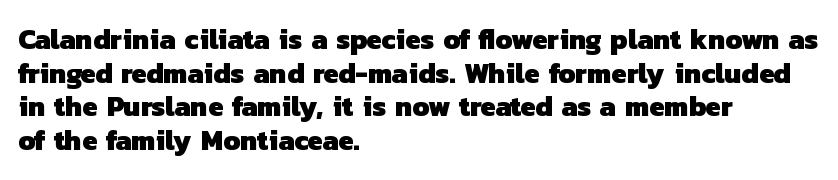
The image shows 28 px heavy sans-serif type; set left-aligned, line spacing 1.2x, normal letter spacing, not underlined; low stroke contrast and a medium x-height.
